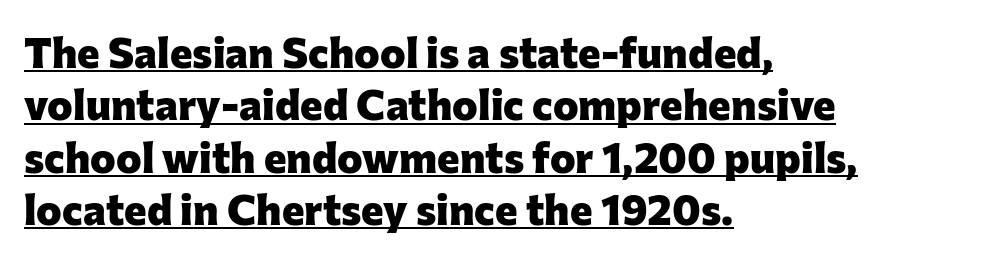
{"serif": "no", "italic": "no", "bold": "yes", "weight": "heavy", "width": "normal", "stroke_contrast": "low", "x_height": "medium", "monospaced": "no", "underline": "yes", "align": "left", "line_spacing_ratio": 1.22, "letter_spacing": "normal", "letter_spacing_em": 0.0, "glyph_px": 43}
